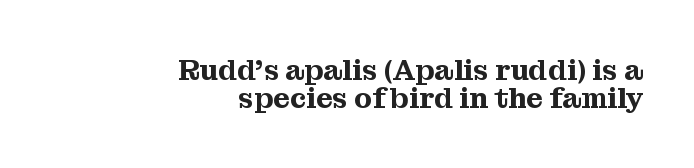
The image shows 29 px serif type, upright; set right-aligned, tight line spacing (0.95x), normal letter spacing, not underlined; medium stroke contrast and a medium x-height.
